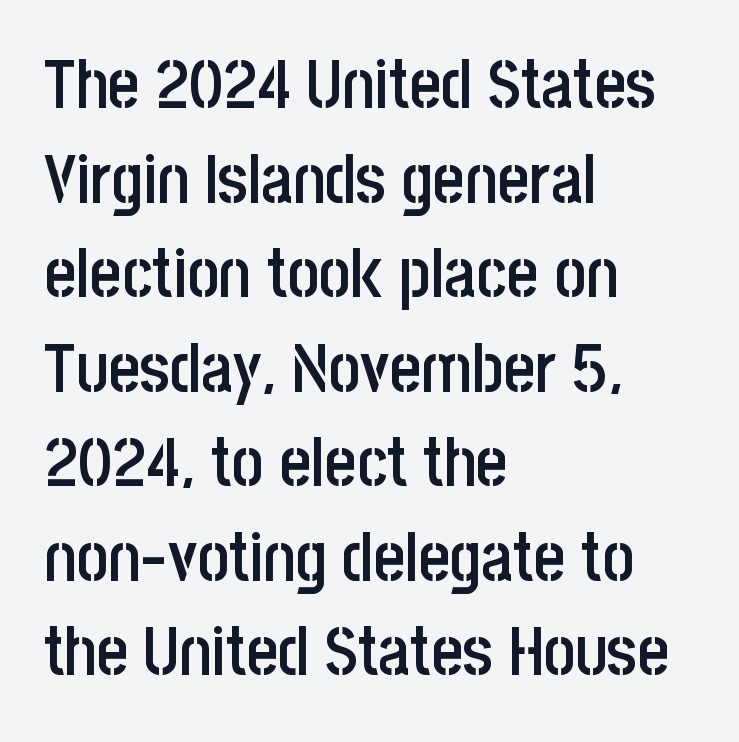
The text block is weighted toward the left margin, trailing off unevenly rightward. Varying glyph widths throughout — classic text-font behaviour. The designer went with a sans here, leaving each stem footless. Compared with typical paragraphs, the rows here are spaced about the same. Set as a demibold, roughly 600 on the weight scale. Between one letter and the next there's only the usual sliver of space.
